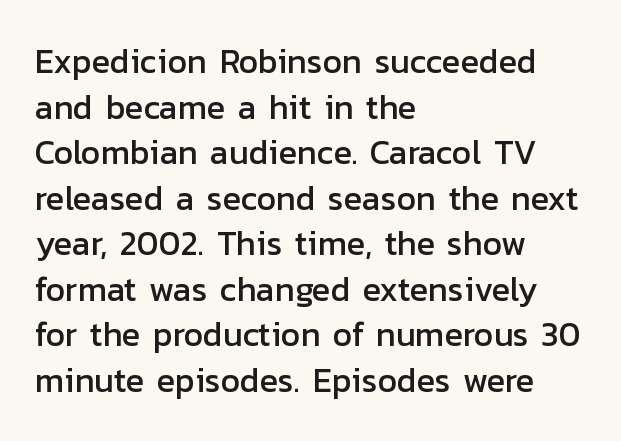
Q: Is the text italic (slanted)? A: No, it is upright.
Q: Is the typeface a serif or a sans-serif typeface? A: Sans-serif.
Q: Is the text underlined? A: No.
Q: How is the paragraph aligned? A: Left-aligned.
Q: Is the spacing between letters normal or unusually wide? A: Normal.
Q: Is the spacing between lines tight, normal or loose? A: Normal.
Q: Width (condensed, normal, or wide)? A: Normal.
Q: Stroke contrast? A: Low.
Q: x-height? A: Medium.
Q: Monospaced? A: No.
